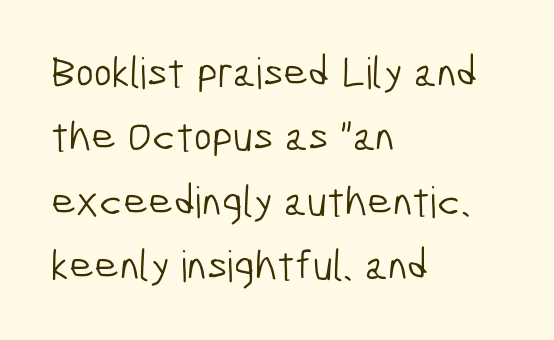
{"serif": "no", "bold": "no", "weight": "light", "width": "condensed", "stroke_contrast": "low", "x_height": "medium", "monospaced": "no", "underline": "no", "align": "left", "line_spacing": "normal", "line_spacing_ratio": 1.5, "letter_spacing": "normal", "letter_spacing_em": 0.0, "glyph_px": 43}
